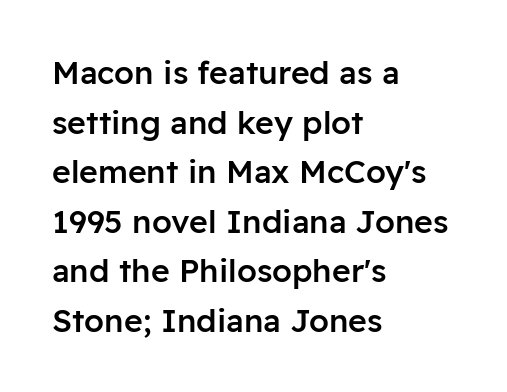
The typography opts for an upright posture over an oblique one. What weight is shown? A semibold, between regular and bold. The face used here is a sans, in the tradition of grotesques and geometrics. Interline gaps are of average width in this sample. Spacing verdict: proportional, widths tailored to each character.
